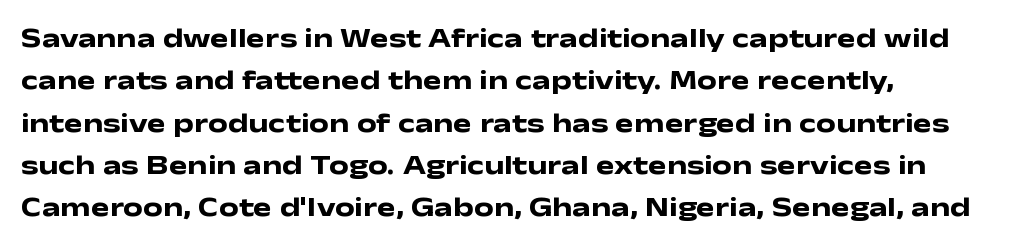
This sample uses plain, unmodified letter spacing. These lines were composed using upright roman letters. This sample has the flowing, uneven cadence of proportional lettering. You can tell from the bare stems that sans-serif type was used. Underline: absent.
